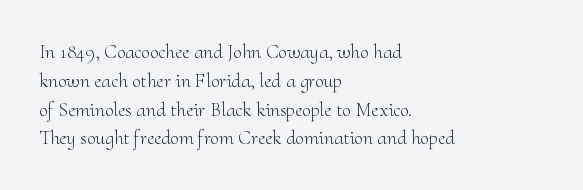
The image shows 20 px text type, upright; set left-aligned, normal line spacing (1.44x), normal letter spacing, not underlined.
